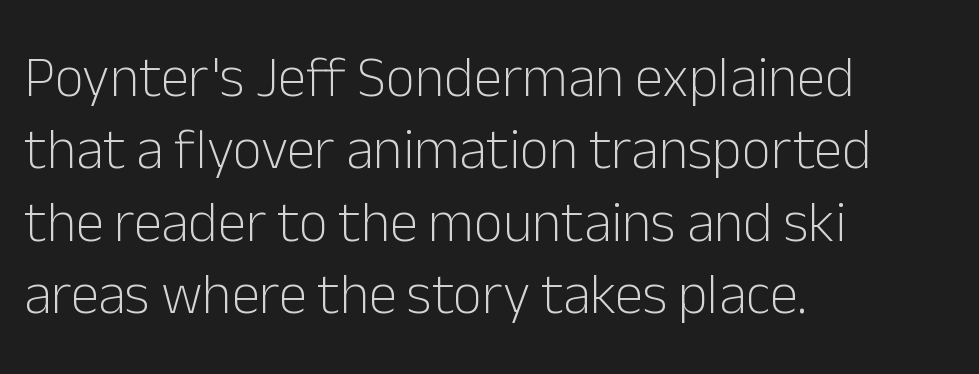
{"serif": "no", "italic": "no", "bold": "no", "weight": "light", "width": "normal", "stroke_contrast": "low", "x_height": "medium", "monospaced": "no", "underline": "no", "align": "left", "line_spacing": "normal", "line_spacing_ratio": 1.27, "letter_spacing": "normal", "letter_spacing_em": 0.0, "glyph_px": 57}
